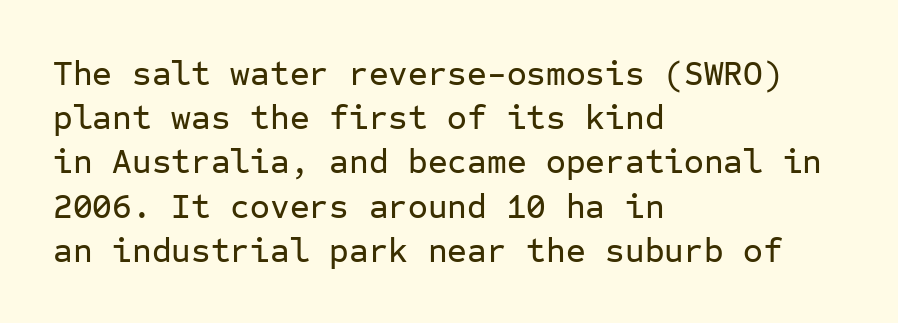
Q: Is the text italic (slanted)? A: No, it is upright.
Q: Is the typeface a serif or a sans-serif typeface? A: Sans-serif.
Q: Is the text underlined? A: No.
Q: How is the paragraph aligned? A: Left-aligned.
Q: Is the spacing between letters normal or unusually wide? A: Normal.
Q: Is the spacing between lines tight, normal or loose? A: Normal.
Q: Width (condensed, normal, or wide)? A: Normal.
Q: Stroke contrast? A: Low.
Q: x-height? A: Medium.
Q: Monospaced? A: Yes.
